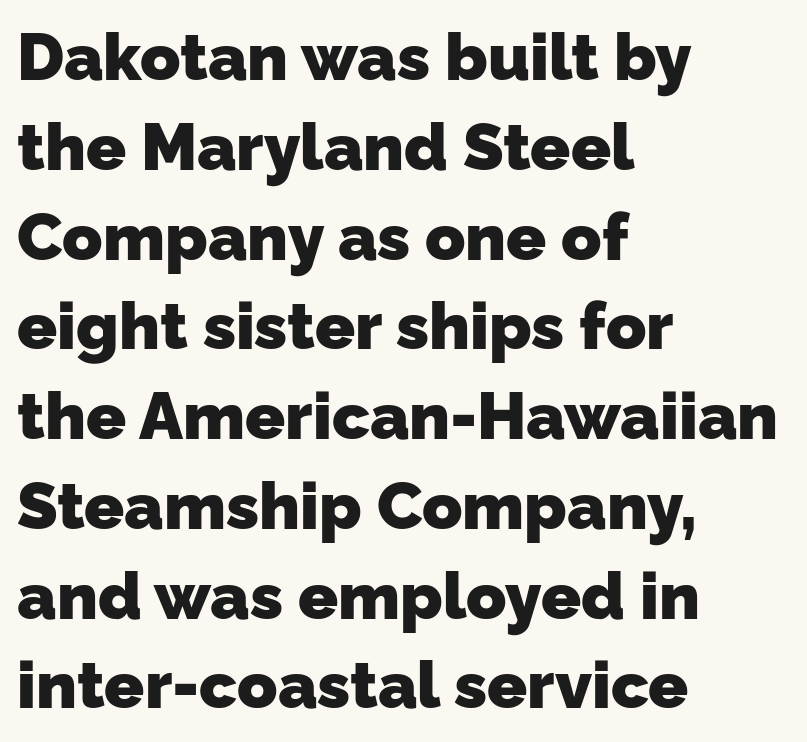
{"serif": "no", "bold": "yes", "weight": "heavy", "width": "normal", "stroke_contrast": "low", "x_height": "medium", "monospaced": "no", "underline": "no", "align": "left", "line_spacing": "normal", "line_spacing_ratio": 1.36, "letter_spacing": "normal", "letter_spacing_em": 0.0, "glyph_px": 66}
